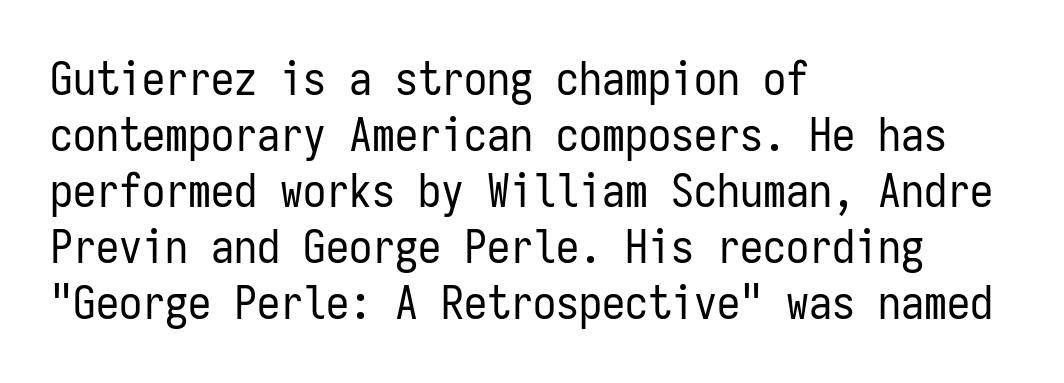
The image shows 46 px regular-weight, condensed sans-serif type, upright, monospaced; set left-aligned, line spacing 1.22x, normal letter spacing, not underlined; low stroke contrast and a medium x-height.
